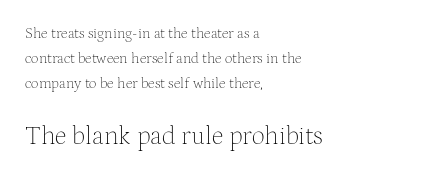
Q: Is the text bold? A: No.
Q: Is the text italic (slanted)? A: No, it is upright.
Q: Is the text underlined? A: No.
Q: How is the paragraph aligned? A: Left-aligned.
Q: Is the spacing between letters normal or unusually wide? A: Normal.
Q: Is the spacing between lines tight, normal or loose? A: Normal.
Q: Which block of text is set in a larger size, the first (top) or the second (bottom)? A: The second (bottom) one.
